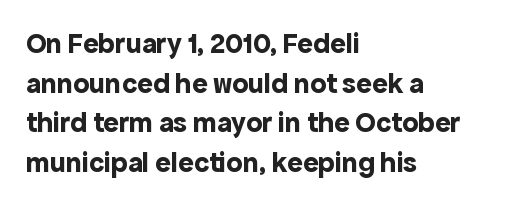
Q: Is the text bold? A: Yes.
Q: Is the text italic (slanted)? A: No, it is upright.
Q: Is the typeface a serif or a sans-serif typeface? A: Sans-serif.
Q: Is the text underlined? A: No.
Q: How is the paragraph aligned? A: Left-aligned.
Q: Is the spacing between letters normal or unusually wide? A: Normal.
Q: Is the spacing between lines tight, normal or loose? A: Normal.
Q: Width (condensed, normal, or wide)? A: Normal.
Q: x-height? A: Medium.
Q: Monospaced? A: No.
